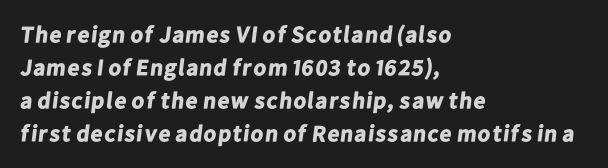
Bold? Absolutely — the strokes are thick and heavy. Descenders are the only things crossing below the line. The rows are spaced the way most documents space them. You could call the tracking neutral — neither tight nor loose.
